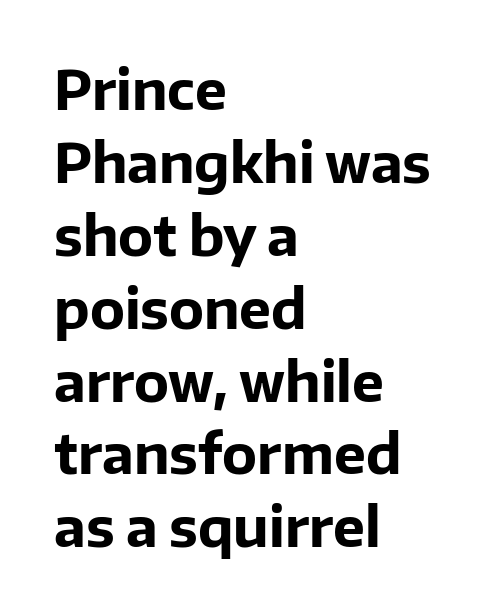
Each letter keeps its own natural width here, so spacing adapts to shape. Italic: no, the glyphs are upright roman. Spacing between characters is what you'd get straight out of the box. Notice how descenders clear the ascenders below comfortably — that's standard leading. Type without underlining.
